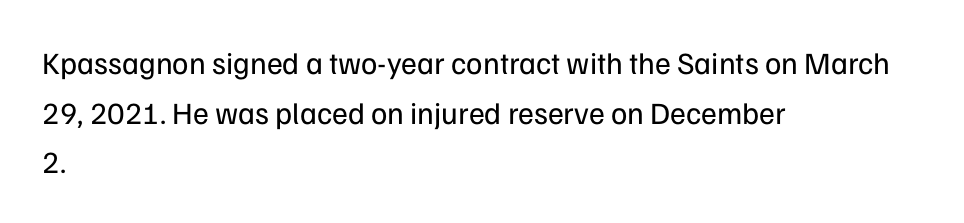
Q: Is the text bold? A: No.
Q: Is the text italic (slanted)? A: No, it is upright.
Q: Is the typeface a serif or a sans-serif typeface? A: Sans-serif.
Q: Is the text underlined? A: No.
Q: How is the paragraph aligned? A: Left-aligned.
Q: Is the spacing between letters normal or unusually wide? A: Normal.
Q: Is the spacing between lines tight, normal or loose? A: Normal.
Q: Width (condensed, normal, or wide)? A: Normal.
Q: Stroke contrast? A: Low.
Q: x-height? A: Medium.
Q: Monospaced? A: No.
